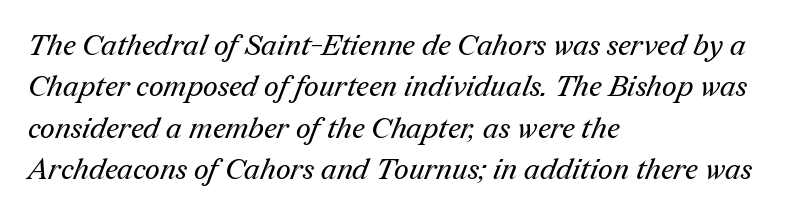
Has an underline been added? It has not. This sample has the flowing, uneven cadence of proportional lettering. Caption: standard tracking, unaltered. Interline gaps are of average width in this sample.
